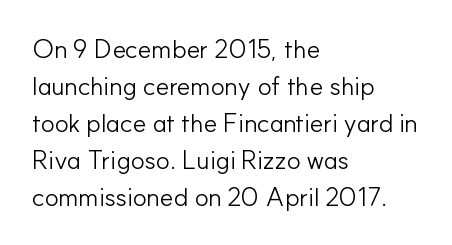
Q: Is the text bold? A: No.
Q: Is the text italic (slanted)? A: No, it is upright.
Q: Is the text underlined? A: No.
Q: How is the paragraph aligned? A: Left-aligned.
Q: Is the spacing between letters normal or unusually wide? A: Normal.
Q: Is the spacing between lines tight, normal or loose? A: Normal.
